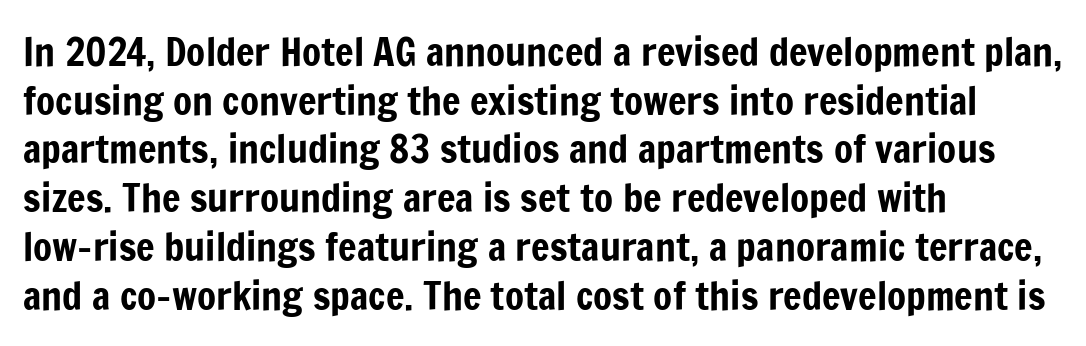
The image shows 39 px condensed sans-serif type, upright; set left-aligned, normal line spacing (1.25x), normal letter spacing, not underlined; low stroke contrast and a medium x-height.
